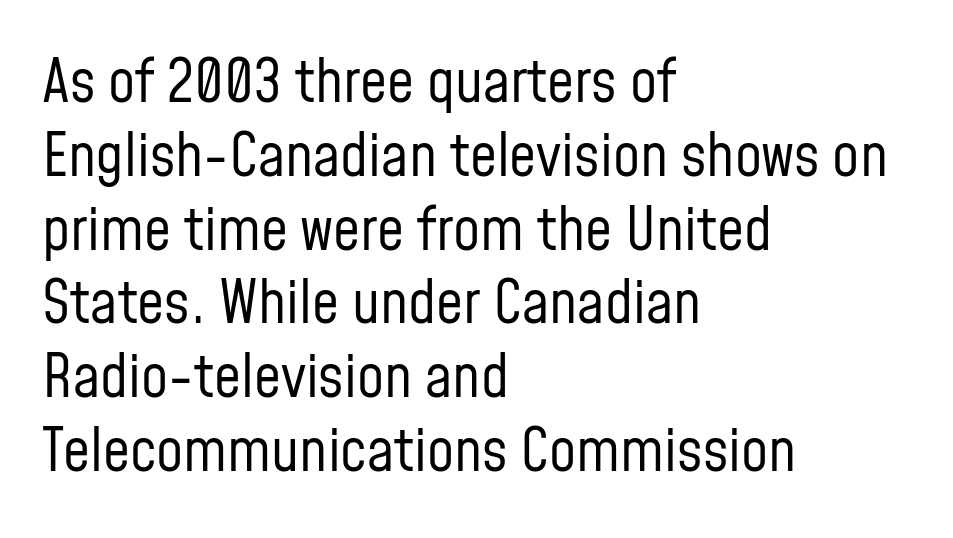
{"serif": "no", "italic": "no", "bold": "no", "weight": "regular", "width": "condensed", "stroke_contrast": "low", "x_height": "medium", "monospaced": "no", "underline": "no", "align": "left", "line_spacing_ratio": 1.23, "letter_spacing": "normal", "letter_spacing_em": 0.0, "glyph_px": 60}
